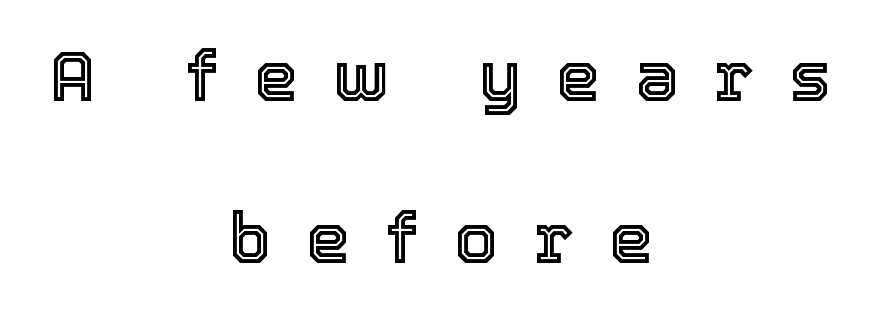
The image shows 70 px text type, upright; set centered, loose line spacing (2.32x), unusually wide letter spacing (+0.5 em), not underlined; a medium x-height.
